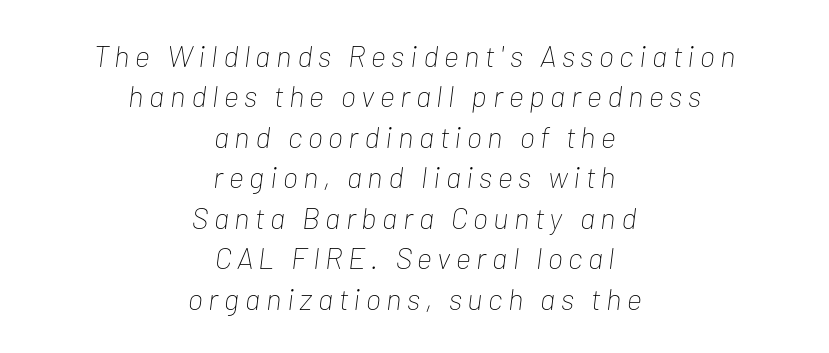
Weight class: somewhere from thin through regular. Short and long lines alike share a common midpoint. Would a proofreader flag this as italicized? Yes. Descenders are the only things crossing below the line.
